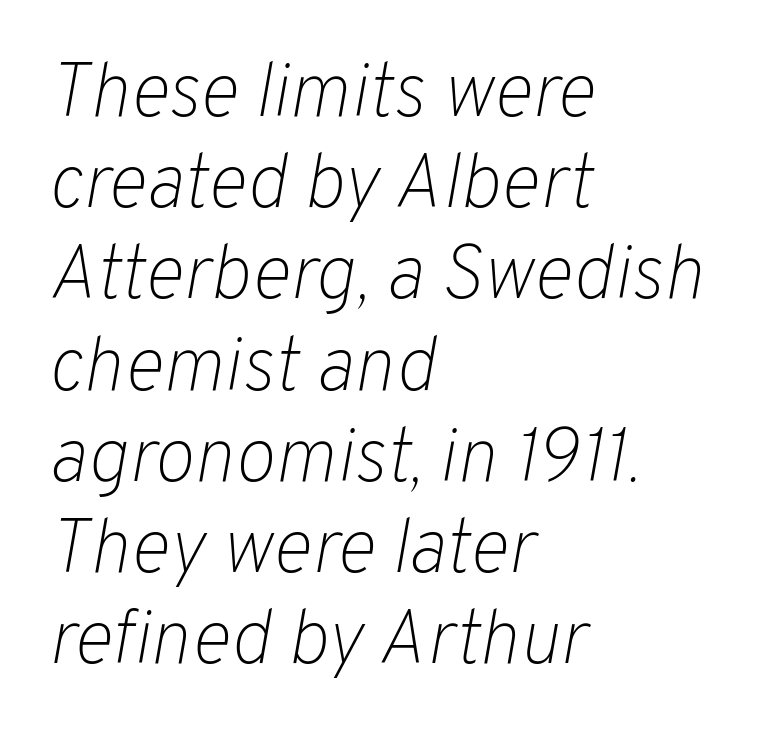
These lines keep a tight, regular rhythm from letter to letter. Quick note: underline off. The weight tops out at a normal text grade. These lines were composed using italics. The rag falls on the right side of this text block. Each letter keeps its own natural width here, so spacing adapts to shape.
